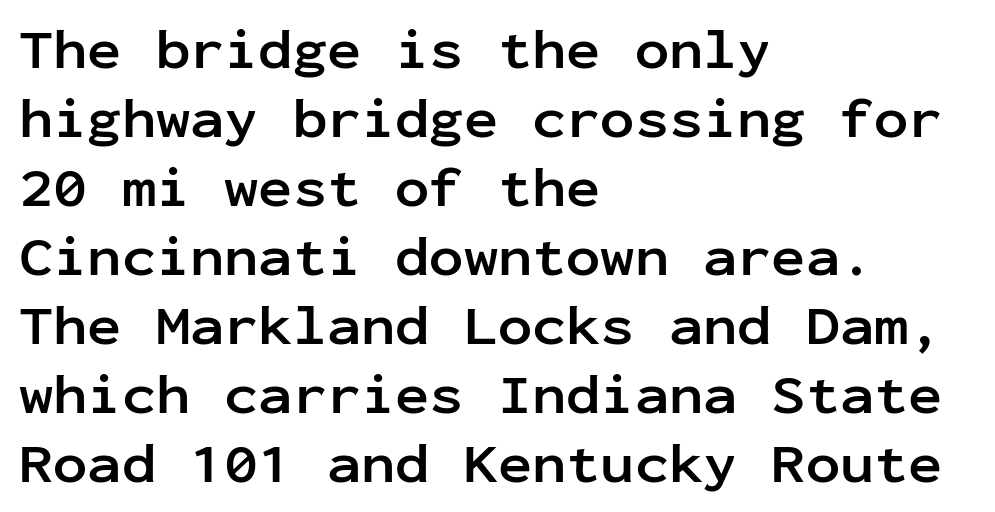
Q: Is the text bold? A: Yes.
Q: Is the text italic (slanted)? A: No, it is upright.
Q: Is the typeface a serif or a sans-serif typeface? A: Sans-serif.
Q: Is the text underlined? A: No.
Q: How is the paragraph aligned? A: Left-aligned.
Q: Is the spacing between letters normal or unusually wide? A: Normal.
Q: Width (condensed, normal, or wide)? A: Normal.
Q: Stroke contrast? A: Low.
Q: x-height? A: Medium.
Q: Monospaced? A: Yes.
